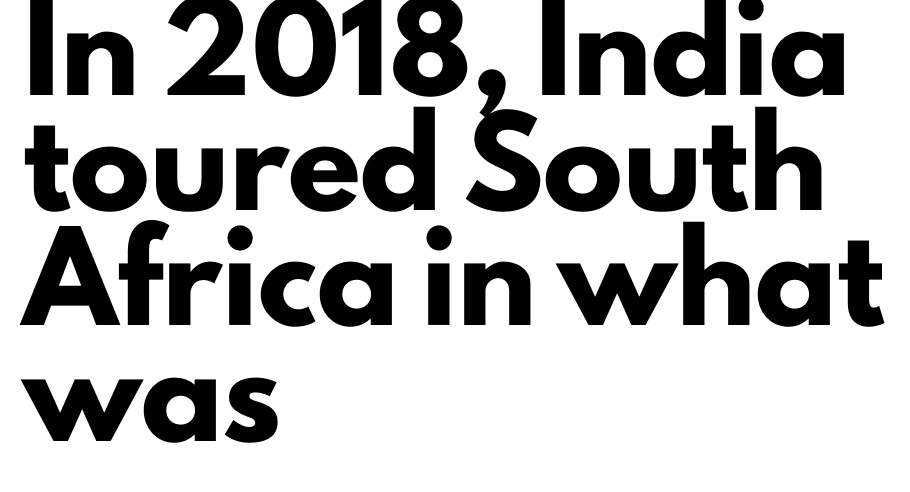
The image shows 80 px heavy sans-serif type, upright; set left-aligned, normal line spacing (1.44x), normal letter spacing, not underlined; low stroke contrast and a small x-height.
